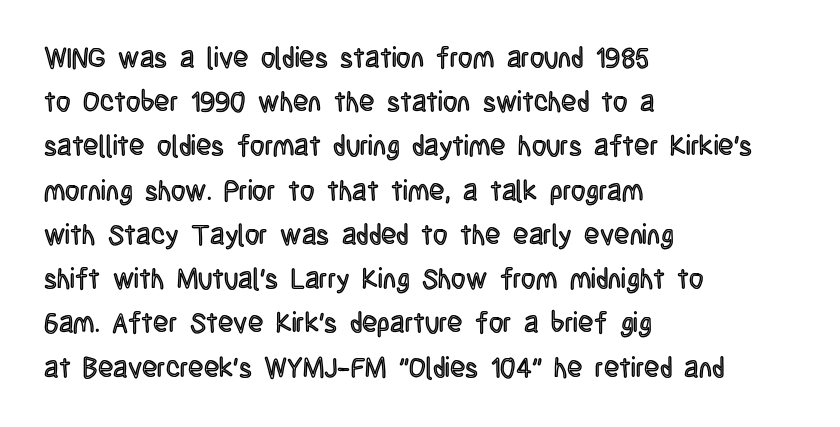
Does the leading feel generous? No, just average. Line beginnings align vertically; line endings do not. When letters stand straight like this, we call the style roman or upright. Is this a fixed-width face? No — the glyphs have proportional, varying widths.
